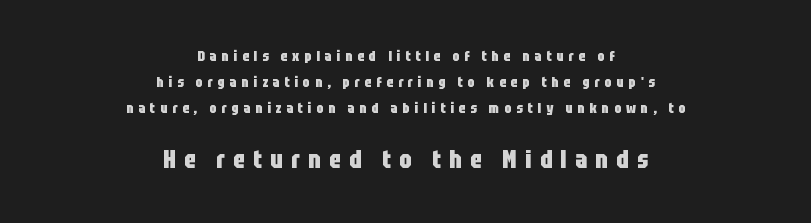
The image shows 24 px bold type, upright; set centered, line spacing 1.85x, unusually wide letter spacing (+0.35 em), not underlined; the second (bottom) block is 1.71x larger.
